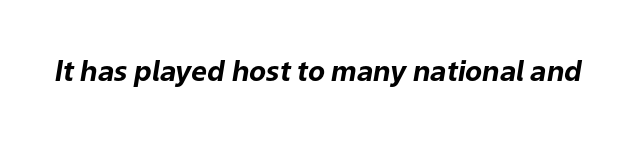
Q: Is the text bold? A: Yes.
Q: Is the text italic (slanted)? A: Yes, it leans right by about 9 degrees.
Q: Is the text underlined? A: No.
Q: Is the spacing between letters normal or unusually wide? A: Normal.
Q: Width (condensed, normal, or wide)? A: Normal.
Q: Stroke contrast? A: Low.
Q: x-height? A: Medium.
Q: Monospaced? A: No.
